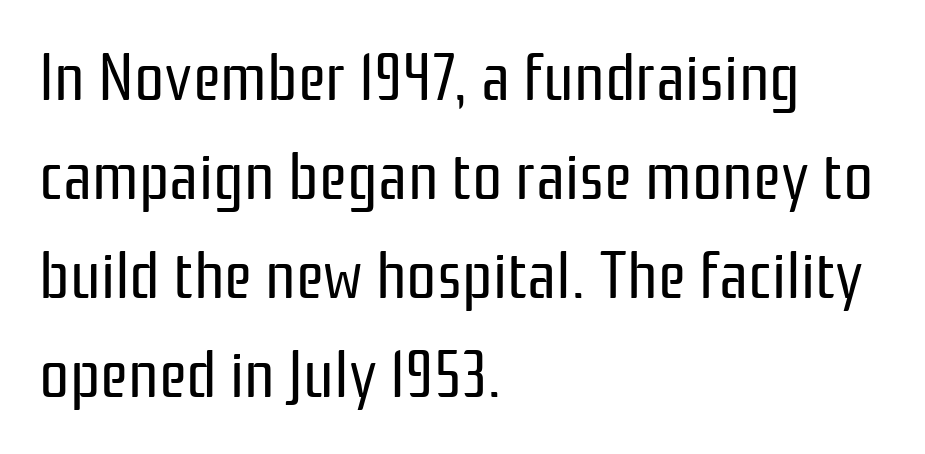
{"serif": "no", "italic": "no", "bold": "no", "weight": "regular", "width": "condensed", "stroke_contrast": "low", "x_height": "medium", "monospaced": "no", "underline": "no", "align": "left", "line_spacing": "normal", "line_spacing_ratio": 1.48, "letter_spacing": "normal", "letter_spacing_em": 0.0, "glyph_px": 67}
